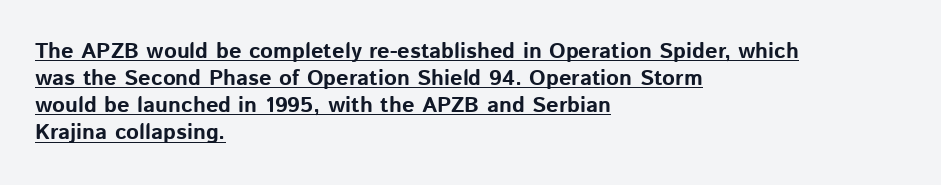
Q: Is the text bold? A: Yes.
Q: Is the text italic (slanted)? A: No, it is upright.
Q: Is the text underlined? A: Yes.
Q: How is the paragraph aligned? A: Left-aligned.
Q: Is the spacing between letters normal or unusually wide? A: Normal.
